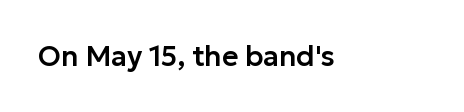
Tracking here is standard; glyphs follow each other at the usual distance. You can tell it's not italic because the verticals are truly vertical. Typographically, this falls in the sans-serif category. The letters advance in unequal steps, a hallmark of proportional type. No word sits above an underline.
